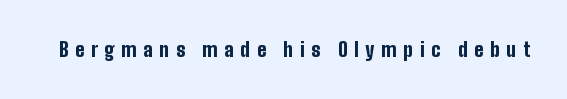
This is heavy type, rendered in bold. Caption: expanded tracking, letters set apart. Tall strokes in this sample are plumb rather than angled. Type without underlining.
